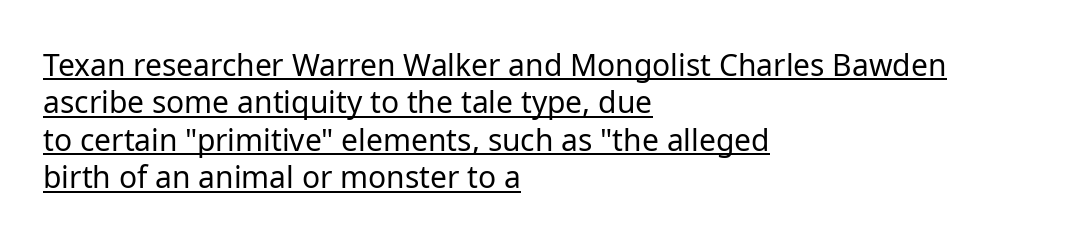
{"serif": "no", "italic": "no", "bold": "no", "weight": "regular", "width": "normal", "stroke_contrast": "low", "x_height": "medium", "monospaced": "no", "underline": "yes", "align": "left", "line_spacing": "normal", "line_spacing_ratio": 1.25, "letter_spacing": "normal", "letter_spacing_em": 0.0, "glyph_px": 30}
